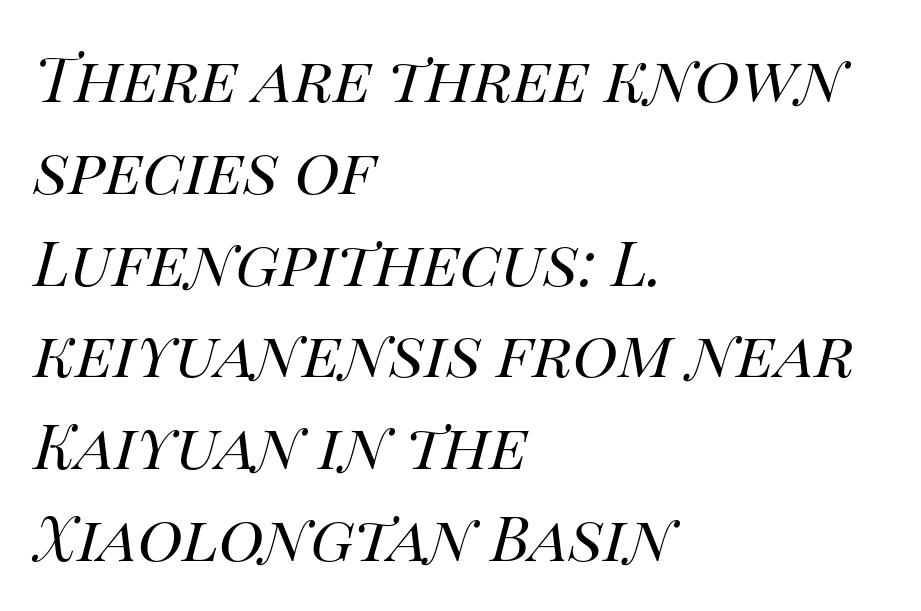
Q: Is the text bold? A: No.
Q: Is the text italic (slanted)? A: Yes, it leans right by about 14 degrees.
Q: Is the text underlined? A: No.
Q: How is the paragraph aligned? A: Left-aligned.
Q: Is the spacing between letters normal or unusually wide? A: Normal.
Q: Is the spacing between lines tight, normal or loose? A: Normal.
Q: Width (condensed, normal, or wide)? A: Normal.
Q: Stroke contrast? A: High.
Q: x-height? A: Large.
Q: Monospaced? A: No.
